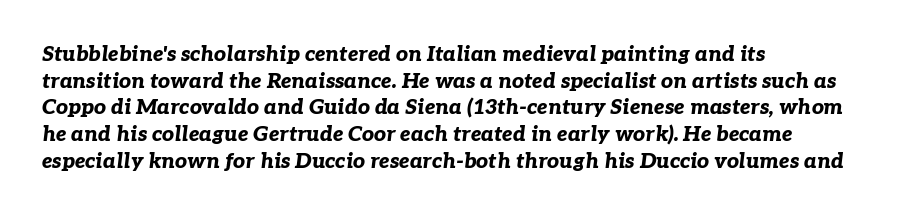
Compared with typical body copy, the letter spacing here is the same. The text block is weighted toward the left margin, trailing off unevenly rightward. Words float on clear page, feet unadorned. The lines sit at an ordinary, default distance from one another. The sample has been set heavy, in full bold.
